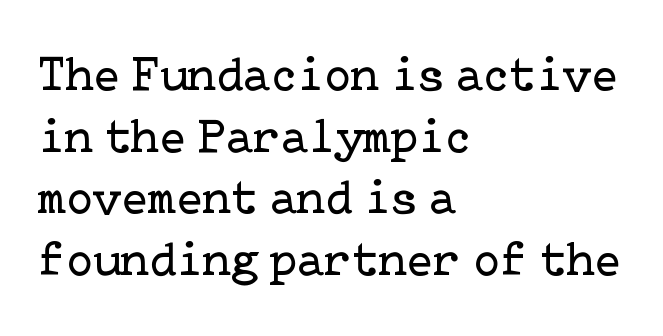
The font is comparable to plain body text, perhaps lighter. Are there feet on the stems? There are — it's a serif. The typesetter chose a ragged-right arrangement here. Is there much room between lines? A standard amount, neither cramped nor airy.
